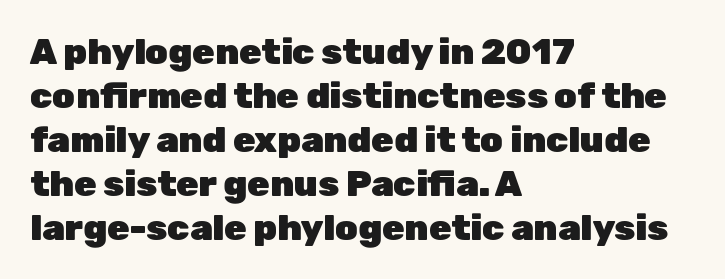
The image shows 36 px heavy sans-serif type, upright; set left-aligned, line spacing 1.22x, normal letter spacing, not underlined; low stroke contrast and a medium x-height.
